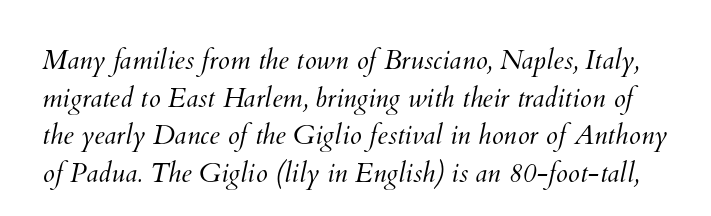
Q: Is the text bold? A: No.
Q: Is the text underlined? A: No.
Q: Is the spacing between letters normal or unusually wide? A: Normal.
Q: Is the spacing between lines tight, normal or loose? A: Normal.
